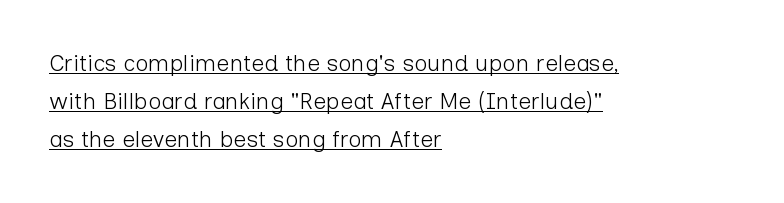
This rendering features underlined lettering. Weight: in the light-to-regular range. Between one letter and the next there's only the usual sliver of space. This sample uses an upright cut, with every glyph sitting square on the baseline. Typeset ragged right — the left edge is the straight one.
